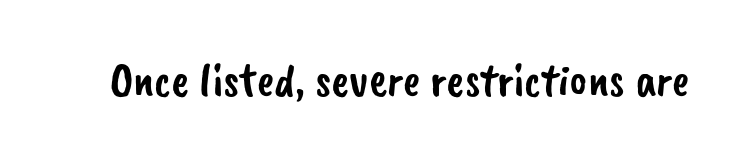
Here the designer chose a conventional face with non-uniform glyph widths. The designer went with a sans here, leaving each stem footless. Short note: letters normally spaced. The strip under each line holds only bare page.
